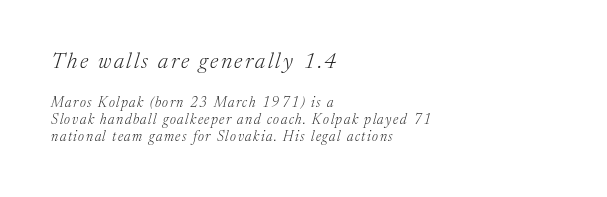
The image shows 22 px text type, italic (leaning right); set left-aligned, line spacing 1.23x, not underlined; the first (top) block is 1.57x larger.
